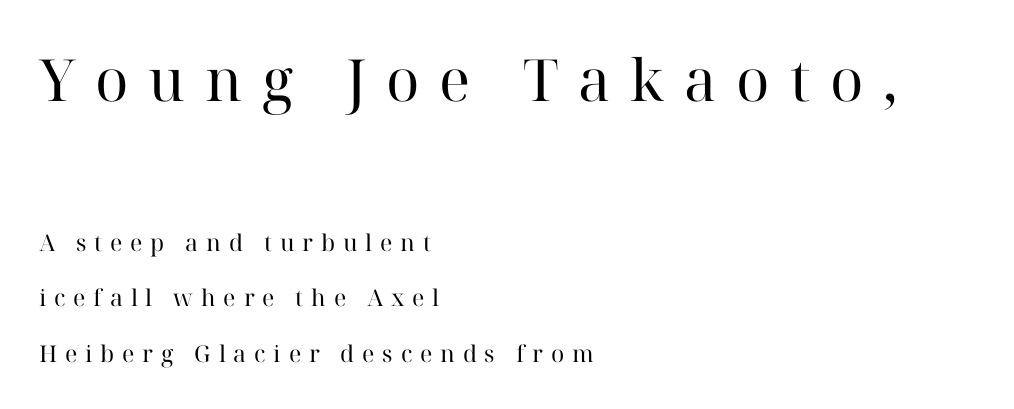
A typesetter would call this proportional, since set widths differ per character. Beneath every word, the page is bare. A typesetter would mark this as roman, not italic. These lines have a slow, spaced-out rhythm from letter to letter. The vertical gap from one line to the next is large.
